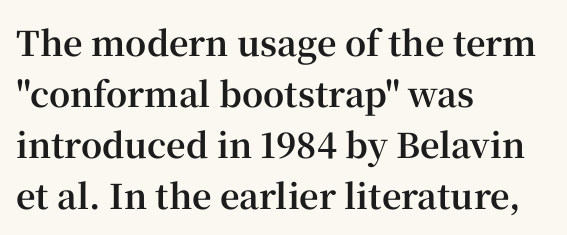
Does the type have serifs? Yes, each stem ends in a small foot. In terms of posture, this sample is upright. Pretty heavy lettering here — definitely bold. The foot of each line stays bare and open.
